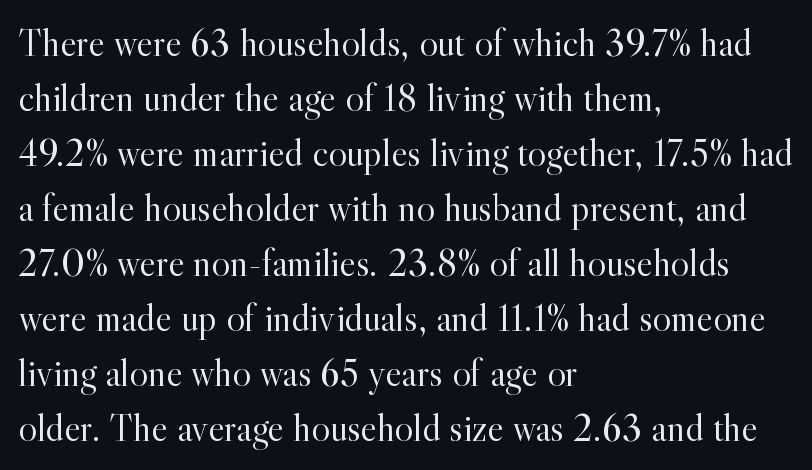
{"serif": "yes", "italic": "no", "bold": "no", "weight": "light", "width": "normal", "x_height": "small", "monospaced": "no", "underline": "no", "align": "left", "line_spacing": "normal", "line_spacing_ratio": 1.41, "letter_spacing": "normal", "letter_spacing_em": 0.0, "glyph_px": 39}
